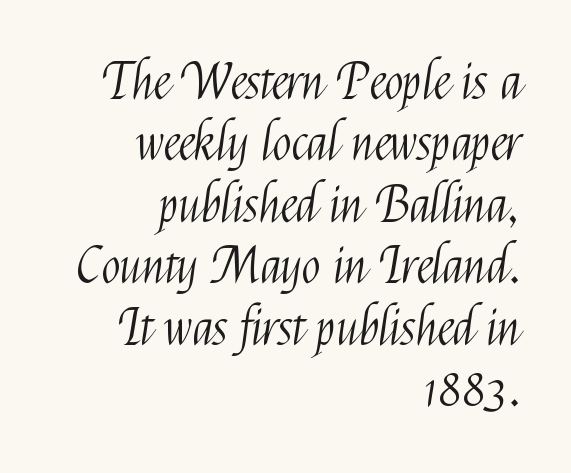
Decoration check: the copy has no underline. Default kerning and tracking; the words read as compact shapes. Note the varied advance widths — an 'i' is clearly narrower than an 'm'.
